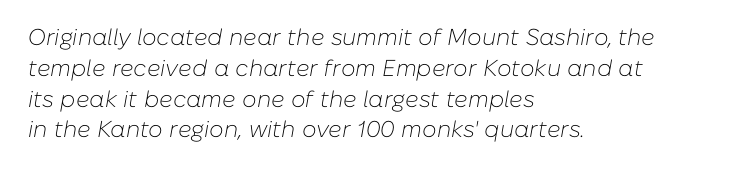
The image shows 23 px text type, italic (leaning right); set left-aligned, normal line spacing (1.34x), normal letter spacing, not underlined.
